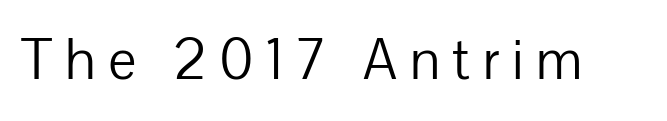
The image shows 60 px light sans-serif type, upright; set unusually wide letter spacing (+0.21 em), not underlined; low stroke contrast and a medium x-height.
